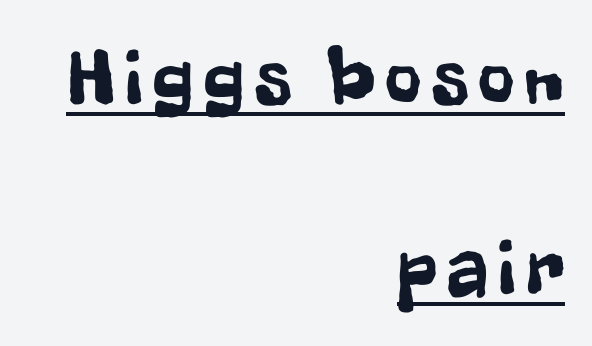
What's the leading like? Stretched, with rows far apart. To sum up the face: it is a sans, with no serifs. Each letter keeps its own natural width here, so spacing adapts to shape. Every word sits above its own underline. A student would call this right alignment; a typographer would say flush right, rag left. Ascenders rise straight up at ninety degrees.
